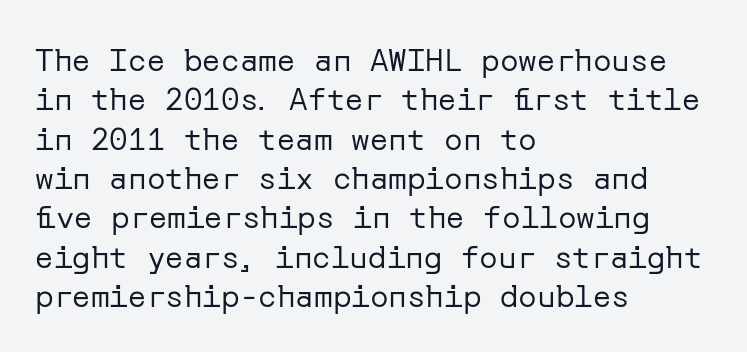
{"serif": "no", "italic": "no", "bold": "no", "weight": "regular", "width": "normal", "stroke_contrast": "low", "x_height": "medium", "underline": "no", "align": "left", "line_spacing": "normal", "line_spacing_ratio": 1.27, "letter_spacing": "normal", "letter_spacing_em": 0.0, "glyph_px": 31}
